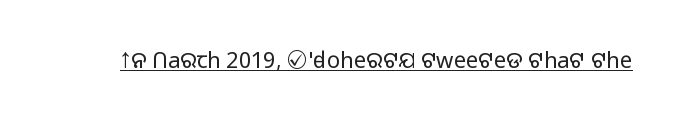
Does a line run under the words? Yes, clearly. Each word holds together tightly as a unit, with standard inter-letter gaps. When letters stand straight like this, we call the style roman or upright. Compared with a typical body face, this is equally light or lighter still.
